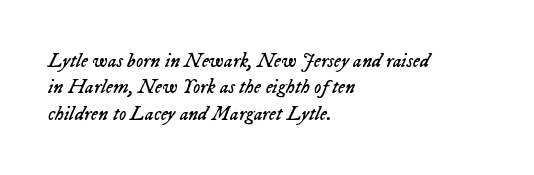
In terms of letterspacing, this is plain default setting. The words here are not underlined. A quiet, ordinary-to-light weight characterises the typeface. Horizontal bands of white between lines are of average thickness.
